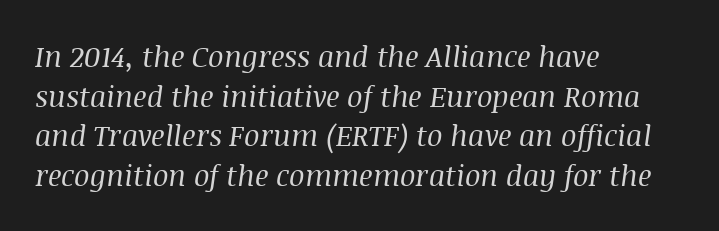
The image shows 29 px regular-weight serif type, italic (leaning right); set left-aligned, normal line spacing (1.37x), normal letter spacing, not underlined; medium stroke contrast and a large x-height.
